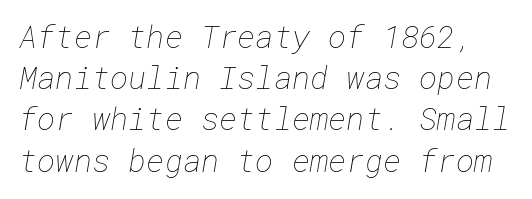
{"bold": "no", "weight": "thin", "width": "normal", "stroke_contrast": "low", "x_height": "medium", "underline": "no", "line_spacing": "normal", "line_spacing_ratio": 1.33, "letter_spacing": "normal", "letter_spacing_em": 0.0, "glyph_px": 31}
